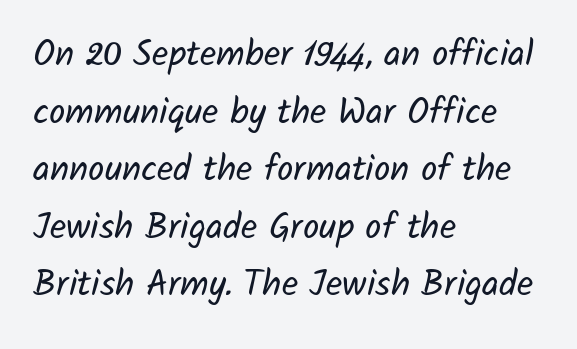
Q: Is the text bold? A: No.
Q: Is the typeface a serif or a sans-serif typeface? A: Sans-serif.
Q: Is the text underlined? A: No.
Q: How is the paragraph aligned? A: Left-aligned.
Q: Is the spacing between letters normal or unusually wide? A: Normal.
Q: Is the spacing between lines tight, normal or loose? A: Normal.
Q: Width (condensed, normal, or wide)? A: Normal.
Q: Stroke contrast? A: Low.
Q: x-height? A: Medium.
Q: Monospaced? A: No.
